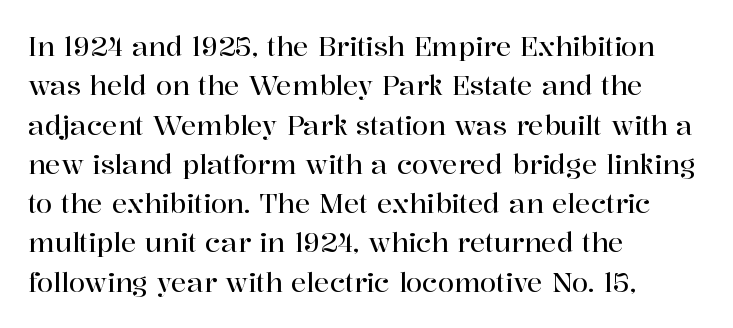
{"italic": "no", "underline": "no", "align": "left", "line_spacing": "normal", "line_spacing_ratio": 1.51, "letter_spacing": "normal", "letter_spacing_em": 0.0, "glyph_px": 26}
